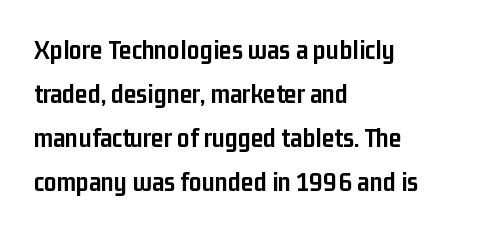
The image shows 28 px semibold, condensed sans-serif type, upright; set left-aligned, normal line spacing (1.57x), normal letter spacing, not underlined; low stroke contrast and a medium x-height.
